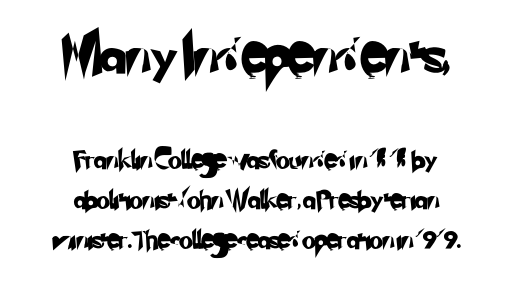
The image shows 37 px sans-serif type; set loose line spacing (2.21x), normal letter spacing, not underlined; the first (top) block is 2.06x larger; low stroke contrast and a small x-height.
